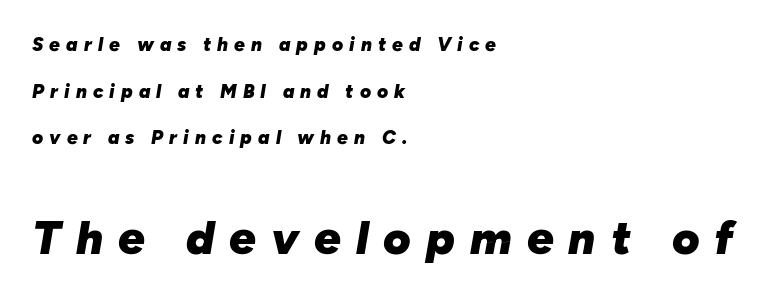
This is heavy type, rendered in bold. Which of the two is more prominent by size? The second, at the bottom. In CSS terms this would be text-align: left. The axis of the letterforms is tilted away from vertical. These lines are rendered in a variable-pitch font.
